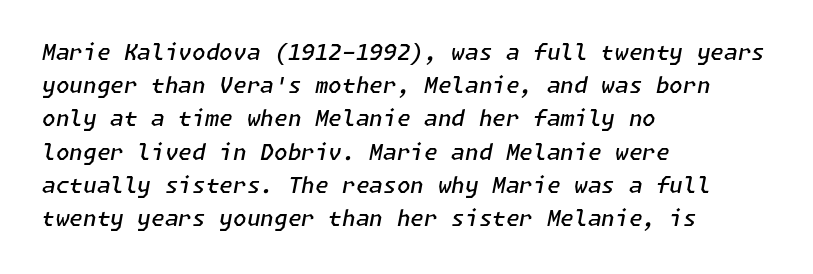
The image shows 22 px text type, italic (leaning right); set left-aligned, normal line spacing (1.51x), normal letter spacing, not underlined.
